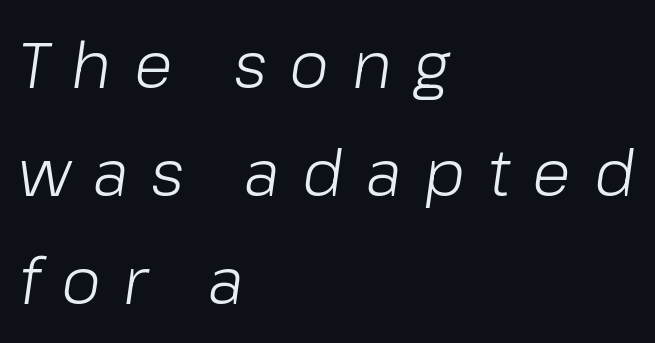
The image shows 64 px light type, italic (leaning right); set left-aligned, normal line spacing (1.69x), unusually wide letter spacing (+0.35 em), not underlined; low stroke contrast and a medium x-height.
